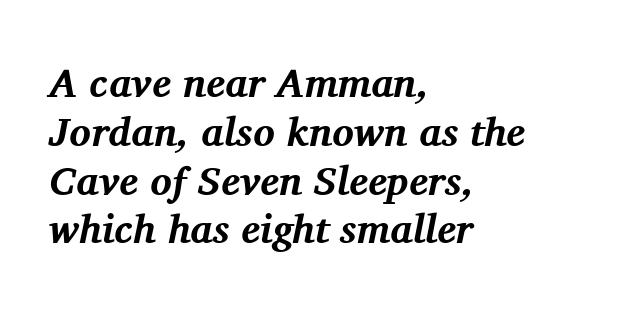
Q: Is the text bold? A: Yes.
Q: Is the text italic (slanted)? A: Yes, it leans right by about 11 degrees.
Q: Is the typeface a serif or a sans-serif typeface? A: Serif.
Q: Is the text underlined? A: No.
Q: How is the paragraph aligned? A: Left-aligned.
Q: Is the spacing between letters normal or unusually wide? A: Normal.
Q: Width (condensed, normal, or wide)? A: Normal.
Q: Stroke contrast? A: Medium.
Q: x-height? A: Medium.
Q: Monospaced? A: No.
